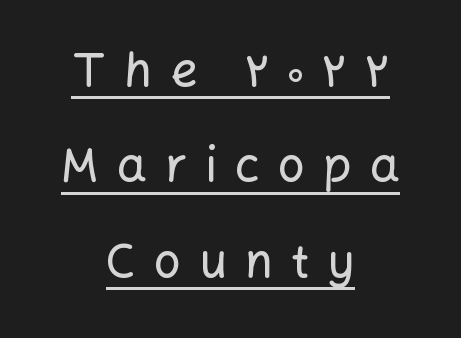
Q: Is the text italic (slanted)? A: No, it is upright.
Q: Is the typeface a serif or a sans-serif typeface? A: Sans-serif.
Q: Is the text underlined? A: Yes.
Q: How is the paragraph aligned? A: Centered.
Q: Is the spacing between letters normal or unusually wide? A: Unusually wide.
Q: Is the spacing between lines tight, normal or loose? A: Loose.
Q: Width (condensed, normal, or wide)? A: Normal.
Q: Stroke contrast? A: Low.
Q: x-height? A: Medium.
Q: Monospaced? A: No.
